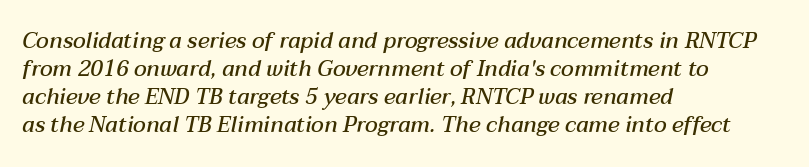
No word sits above an underline. Slightly chunky letters — semibold, I'd say, not full bold. Is the letter spacing exaggerated? No — it looks like the ordinary default. Line spacing here is normal. Is the block centered? No — it sits flush against the left margin.
